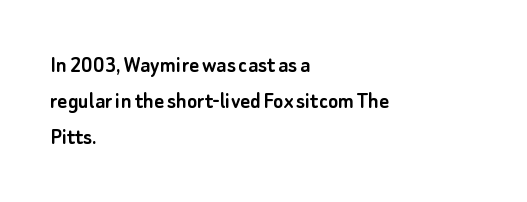
You can tell it's not italic because the verticals are truly vertical. Whoever set this chose a conventional vertical rhythm. The line texture is even and compact thanks to regular tracking. Each row of text sits above clean, open space.
